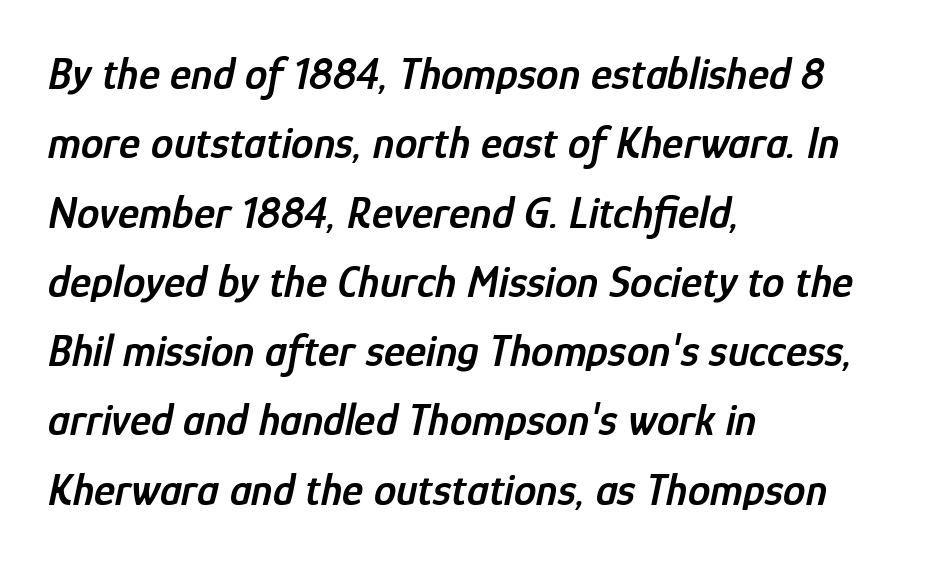
Q: Is the text bold? A: Semi-bold.
Q: Is the text italic (slanted)? A: Yes, it leans right by about 12 degrees.
Q: Is the text underlined? A: No.
Q: How is the paragraph aligned? A: Left-aligned.
Q: Is the spacing between letters normal or unusually wide? A: Normal.
Q: Is the spacing between lines tight, normal or loose? A: Normal.
Q: Width (condensed, normal, or wide)? A: Condensed.
Q: Stroke contrast? A: Low.
Q: x-height? A: Medium.
Q: Monospaced? A: No.
